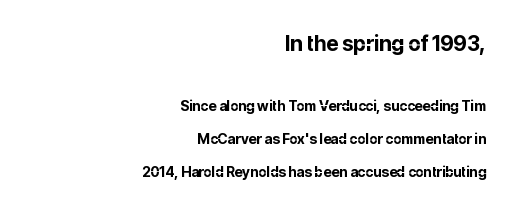
Tall strokes in this sample are plumb rather than angled. Nobody touched the tracking dial on this one. The rag falls on the left side of this text block. Clear beneath every line of the passage.
